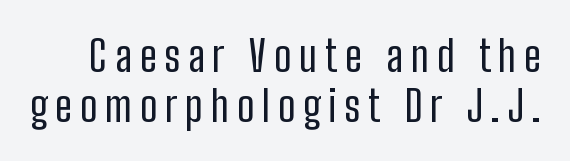
{"serif": "no", "italic": "no", "bold": "no", "weight": "regular", "width": "condensed", "stroke_contrast": "low", "x_height": "medium", "monospaced": "no", "underline": "no", "line_spacing_ratio": 1.16, "glyph_px": 43}
